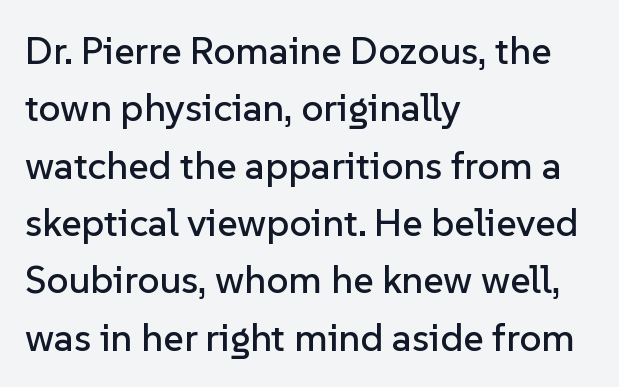
{"serif": "no", "italic": "no", "width": "normal", "stroke_contrast": "low", "x_height": "medium", "monospaced": "no", "underline": "no", "align": "left", "line_spacing": "normal", "line_spacing_ratio": 1.47, "letter_spacing": "normal", "letter_spacing_em": 0.0, "glyph_px": 39}
